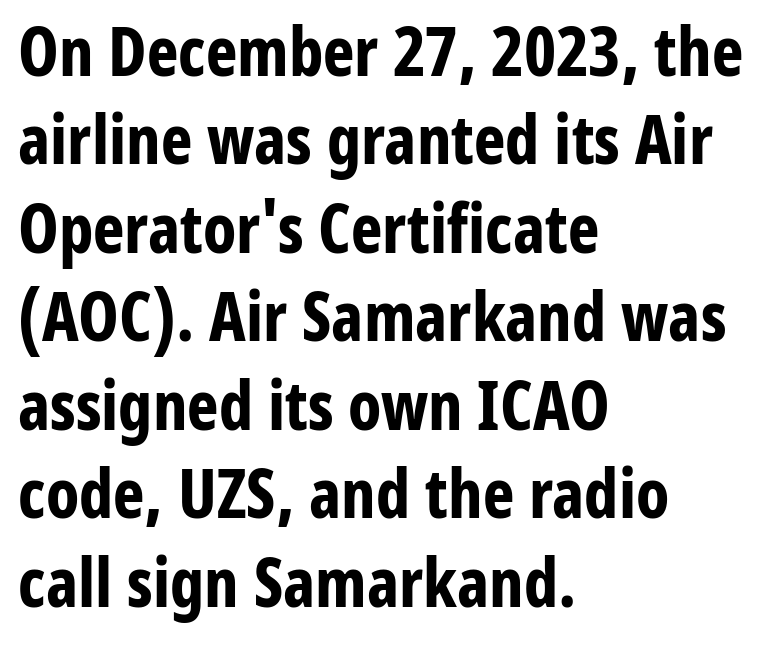
{"serif": "no", "italic": "no", "bold": "yes", "weight": "bold", "width": "condensed", "stroke_contrast": "low", "x_height": "medium", "monospaced": "no", "underline": "no", "align": "left", "line_spacing": "normal", "line_spacing_ratio": 1.32, "letter_spacing": "normal", "letter_spacing_em": 0.0, "glyph_px": 67}
